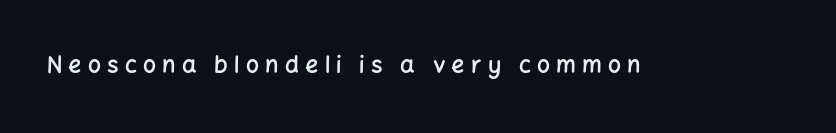
Each row of text sits above clean, open space. This sample uses expanded letter spacing, leaving extra air between glyphs. Moderately thickened strokes mark this as semibold type. The lettering stays uniformly vertical, giving the passage a roman look.
